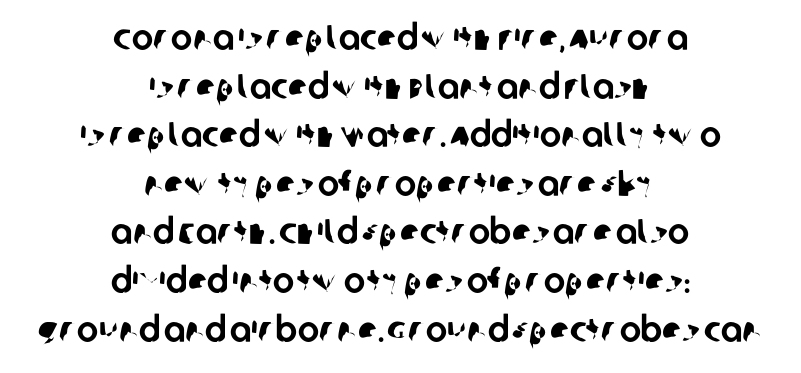
Q: Is the typeface a serif or a sans-serif typeface? A: Sans-serif.
Q: Is the text underlined? A: No.
Q: How is the paragraph aligned? A: Centered.
Q: Is the spacing between letters normal or unusually wide? A: Normal.
Q: Is the spacing between lines tight, normal or loose? A: Normal.
Q: Width (condensed, normal, or wide)? A: Normal.
Q: Stroke contrast? A: Low.
Q: x-height? A: Large.
Q: Monospaced? A: No.
